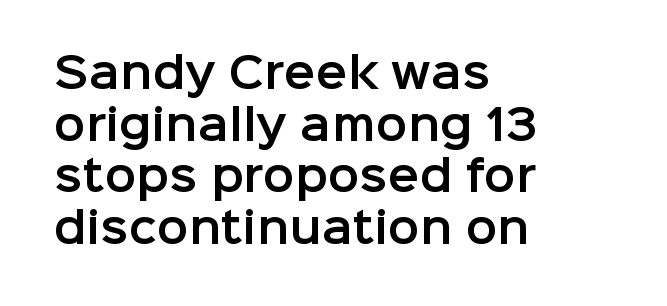
The image shows 42 px sans-serif type, upright; set left-aligned, line spacing 1.23x, normal letter spacing, not underlined; low stroke contrast and a medium x-height.
